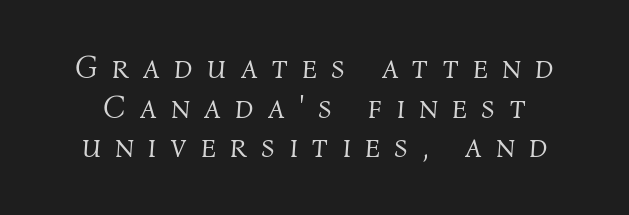
{"italic": "yes", "lean": "right", "slant_degrees": 4, "bold": "no", "weight": "light", "width": "normal", "stroke_contrast": "medium", "x_height": "medium", "monospaced": "no", "underline": "no", "line_spacing_ratio": 1.24, "letter_spacing": "wide", "letter_spacing_em": 0.45, "glyph_px": 32}
